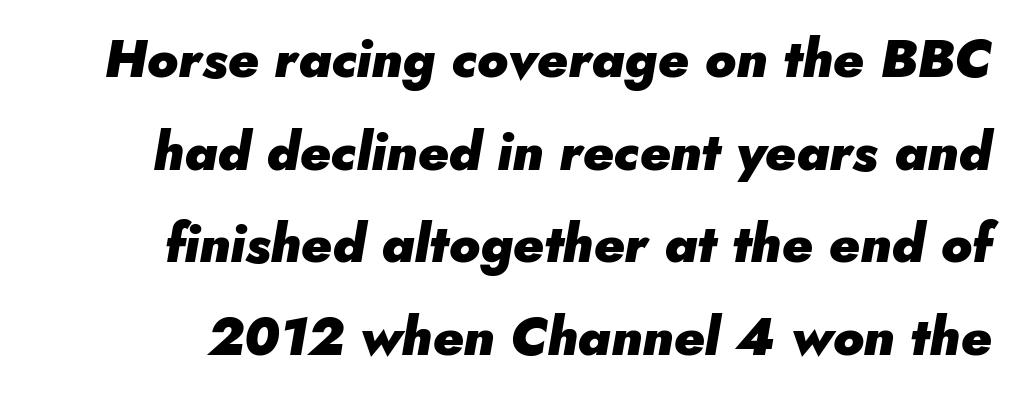
Its strokes are broad and dark, the hallmark of bold type. Every character sits at an angle, as italics do. In terms of letterspacing, this is plain default setting. Note the varied advance widths — an 'i' is clearly narrower than an 'm'.
